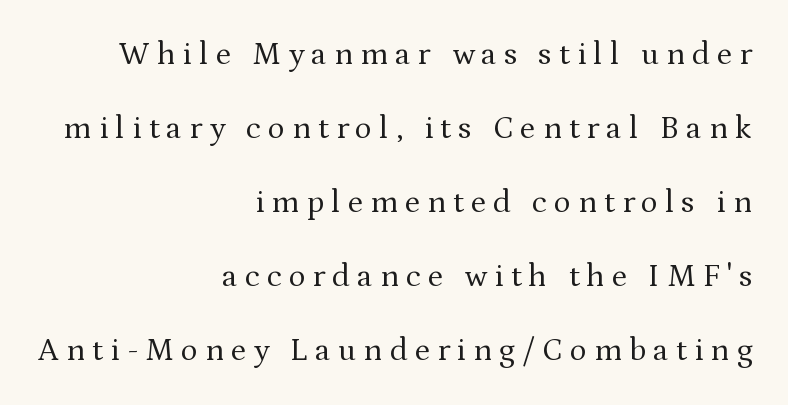
Quick note: interline space is abundant. Each letter keeps its own natural width here, so spacing adapts to shape. The type is letterspaced generously, with wide tracking. A student would call this right alignment; a typographer would say flush right, rag left. The passage shown is not underscored anywhere.
